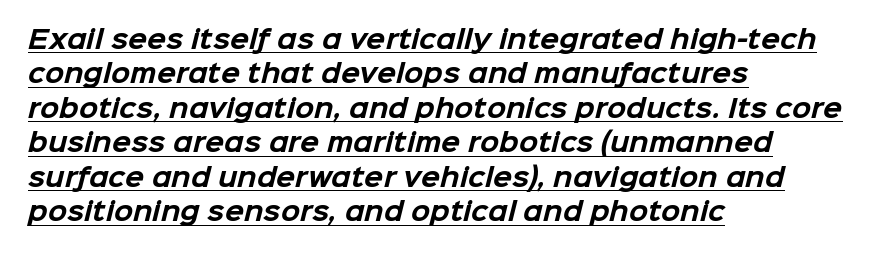
The glyphs have the mass of a bold cut. What stands out about the letter spacing? Nothing — it is the standard amount. Each line starts at the same left margin while the right side varies. What's the leading like? Ordinary, nothing unusual.
